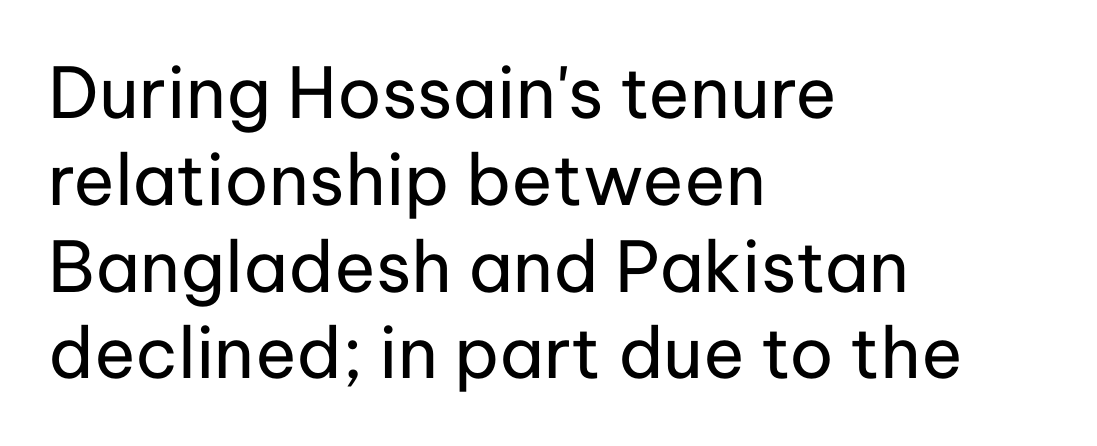
Q: Is the text bold? A: No.
Q: Is the text italic (slanted)? A: No, it is upright.
Q: Is the typeface a serif or a sans-serif typeface? A: Sans-serif.
Q: Is the text underlined? A: No.
Q: How is the paragraph aligned? A: Left-aligned.
Q: Is the spacing between letters normal or unusually wide? A: Normal.
Q: Width (condensed, normal, or wide)? A: Normal.
Q: Stroke contrast? A: Low.
Q: x-height? A: Medium.
Q: Monospaced? A: No.
